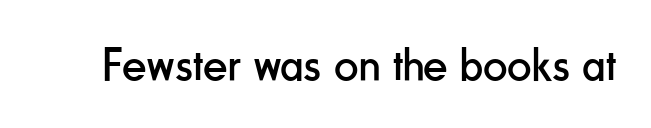
Compared with typical body copy, the letter spacing here is the same. You can tell it's not italic because the verticals are truly vertical. Think of a printed novel: that variable character pitch is what you see here. Look at the bottom of the vertical strokes: they stop flat, with no serifs. The strokes are not fattened; the text isn't bold. Underline: absent.
